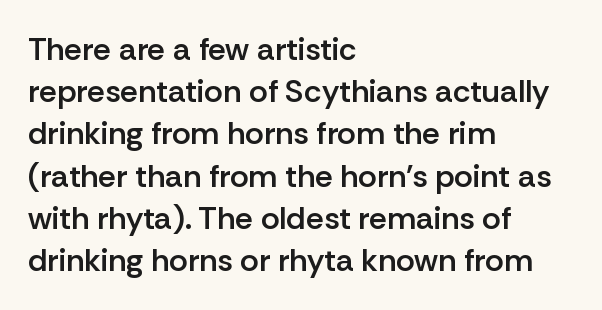
Q: Is the text bold? A: Semi-bold.
Q: Is the text italic (slanted)? A: No, it is upright.
Q: Is the typeface a serif or a sans-serif typeface? A: Sans-serif.
Q: Is the text underlined? A: No.
Q: How is the paragraph aligned? A: Left-aligned.
Q: Is the spacing between letters normal or unusually wide? A: Normal.
Q: Is the spacing between lines tight, normal or loose? A: Normal.
Q: Width (condensed, normal, or wide)? A: Normal.
Q: Stroke contrast? A: Low.
Q: x-height? A: Medium.
Q: Monospaced? A: No.
